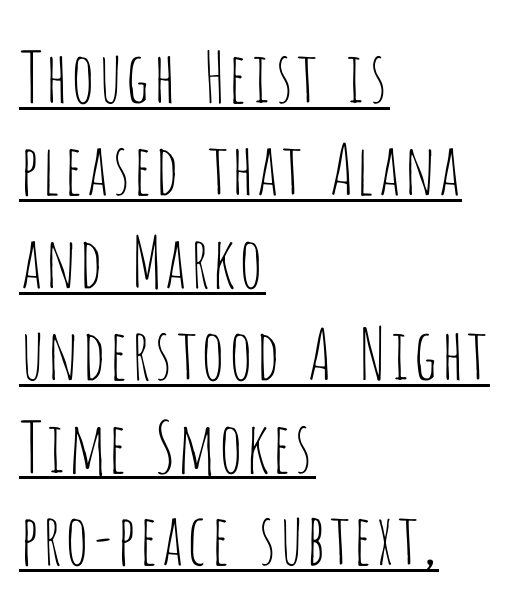
Q: Is the text bold? A: No.
Q: Is the text italic (slanted)? A: No, it is upright.
Q: Is the typeface a serif or a sans-serif typeface? A: Sans-serif.
Q: Is the text underlined? A: Yes.
Q: How is the paragraph aligned? A: Left-aligned.
Q: Is the spacing between letters normal or unusually wide? A: Normal.
Q: Is the spacing between lines tight, normal or loose? A: Normal.
Q: Width (condensed, normal, or wide)? A: Condensed.
Q: Stroke contrast? A: Low.
Q: x-height? A: Large.
Q: Monospaced? A: No.
